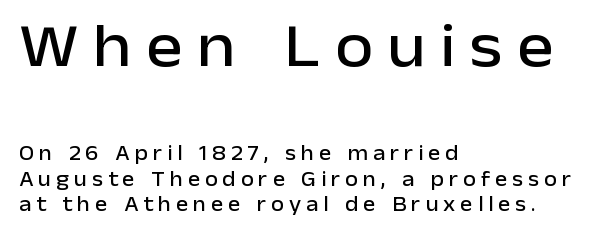
{"serif": "no", "italic": "no", "width": "normal", "stroke_contrast": "low", "x_height": "medium", "monospaced": "no", "underline": "no", "align": "left", "line_spacing_ratio": 1.22, "letter_spacing": "wide", "letter_spacing_em": 0.23, "larger_block": "first", "size_ratio": 2.95, "glyph_px": 62}
